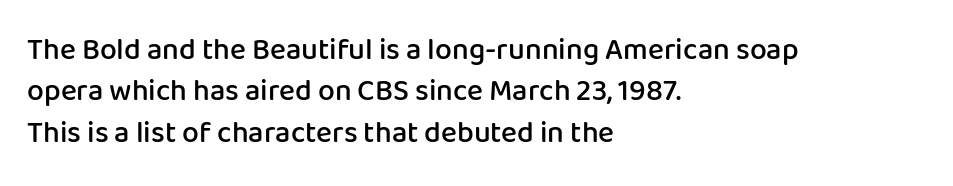
{"serif": "no", "italic": "no", "bold": "semi", "weight": "semibold", "width": "normal", "stroke_contrast": "low", "x_height": "medium", "monospaced": "no", "underline": "no", "align": "left", "line_spacing": "normal", "line_spacing_ratio": 1.38, "letter_spacing": "normal", "letter_spacing_em": 0.0, "glyph_px": 30}
